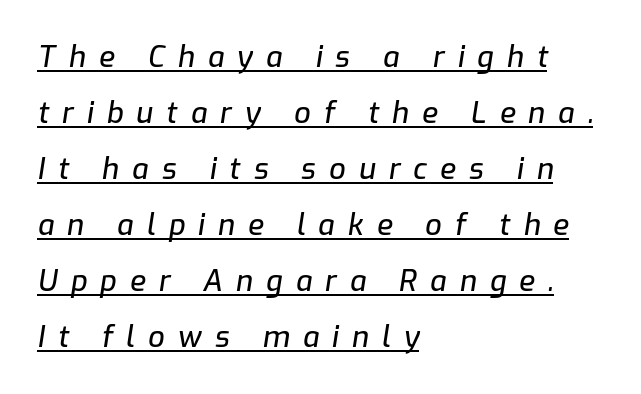
The image shows 29 px text type, italic (leaning right); set left-aligned, loose line spacing (1.93x), unusually wide letter spacing (+0.45 em), underlined; low stroke contrast and a medium x-height.
